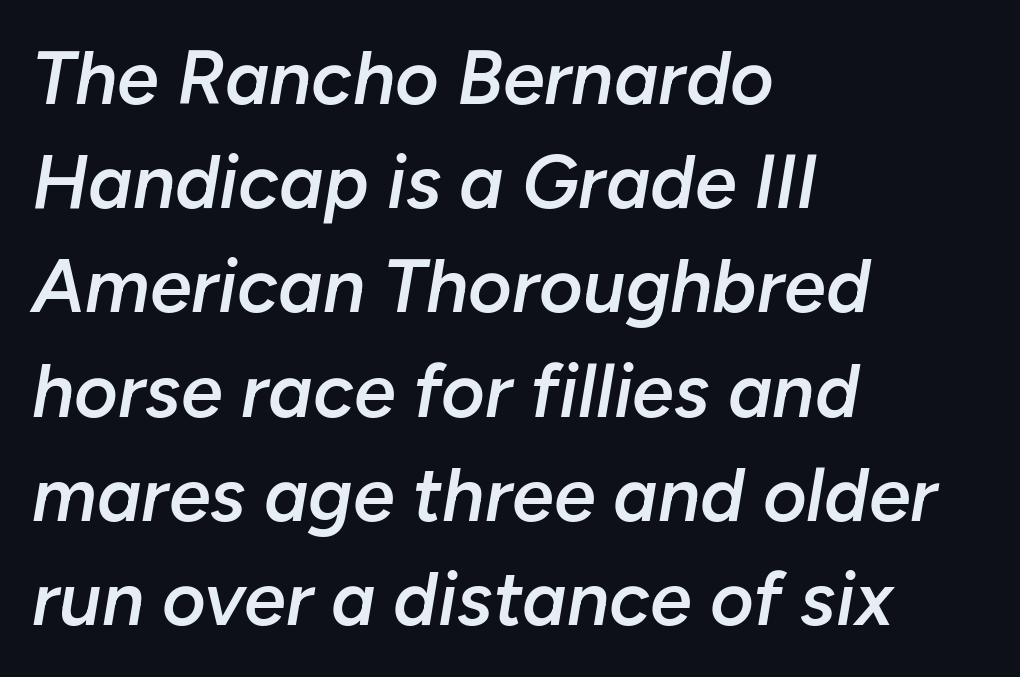
Words appear dense and cohesive because spacing is normal. Spacing verdict: proportional, widths tailored to each character. Emphasis-style slanted type is in use. The face used here is a semibold: visibly heavier than regular, lighter than bold.
